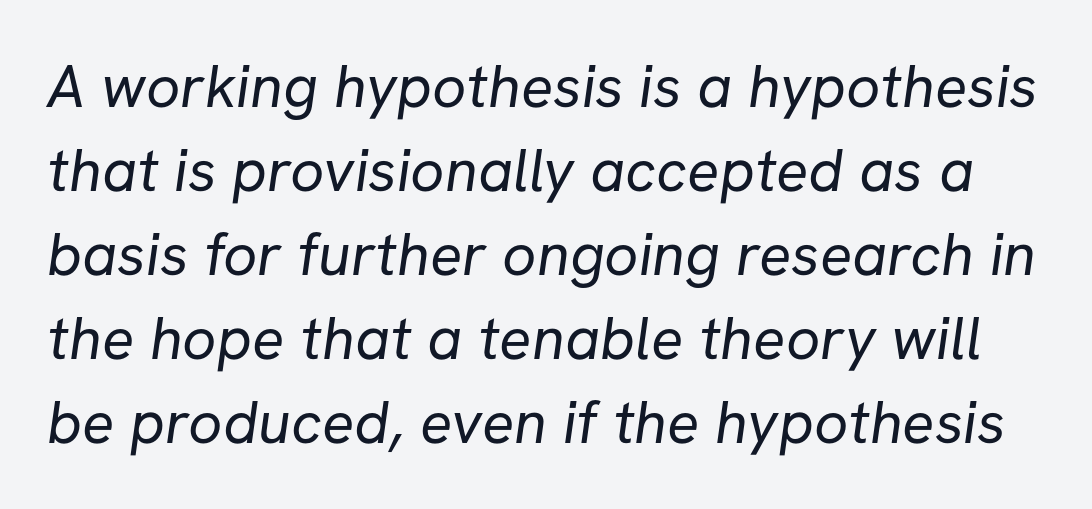
{"serif": "no", "bold": "no", "weight": "regular", "width": "normal", "stroke_contrast": "low", "x_height": "medium", "monospaced": "no", "underline": "no", "line_spacing": "normal", "line_spacing_ratio": 1.4, "letter_spacing": "normal", "letter_spacing_em": 0.0, "glyph_px": 60}
